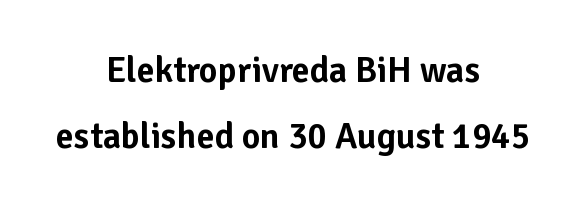
{"serif": "no", "italic": "no", "width": "normal", "stroke_contrast": "low", "x_height": "medium", "monospaced": "no", "underline": "no", "align": "center", "line_spacing_ratio": 1.83, "letter_spacing": "normal", "letter_spacing_em": 0.0, "glyph_px": 36}
